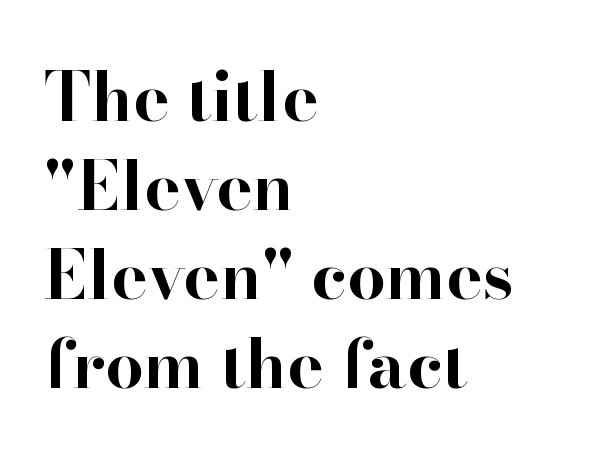
{"serif": "yes", "italic": "no", "bold": "yes", "weight": "bold", "width": "normal", "stroke_contrast": "high", "x_height": "small", "monospaced": "no", "underline": "no", "align": "left", "line_spacing": "normal", "line_spacing_ratio": 1.31, "letter_spacing": "normal", "letter_spacing_em": 0.0, "glyph_px": 68}
